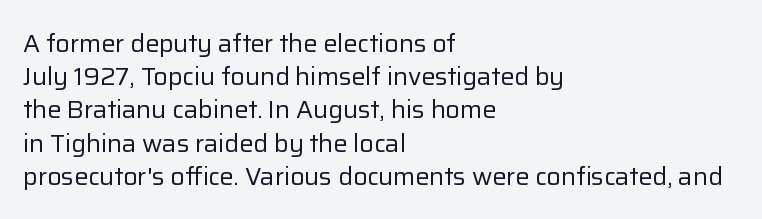
{"italic": "no", "bold": "no", "underline": "no", "align": "left", "line_spacing": "normal", "line_spacing_ratio": 1.33, "letter_spacing": "normal", "letter_spacing_em": 0.0, "glyph_px": 25}
